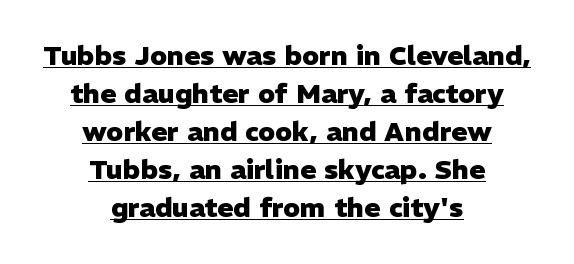
The image shows 27 px bold type, upright; set centered, normal line spacing (1.41x), normal letter spacing, underlined.
